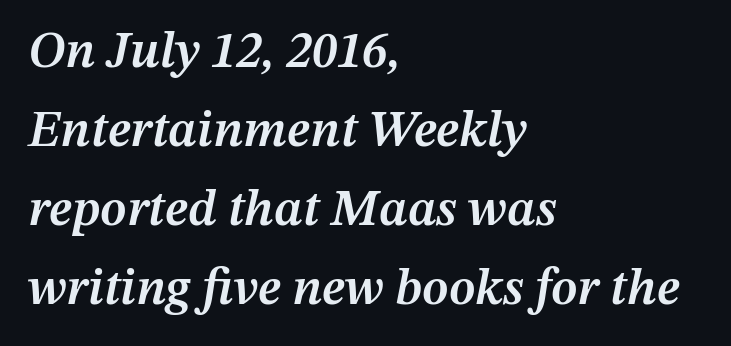
Q: Is the text bold? A: Semi-bold.
Q: Is the text italic (slanted)? A: Yes, it leans right by about 12 degrees.
Q: Is the text underlined? A: No.
Q: How is the paragraph aligned? A: Left-aligned.
Q: Is the spacing between letters normal or unusually wide? A: Normal.
Q: Is the spacing between lines tight, normal or loose? A: Normal.
Q: Width (condensed, normal, or wide)? A: Normal.
Q: Stroke contrast? A: Medium.
Q: x-height? A: Medium.
Q: Monospaced? A: No.
